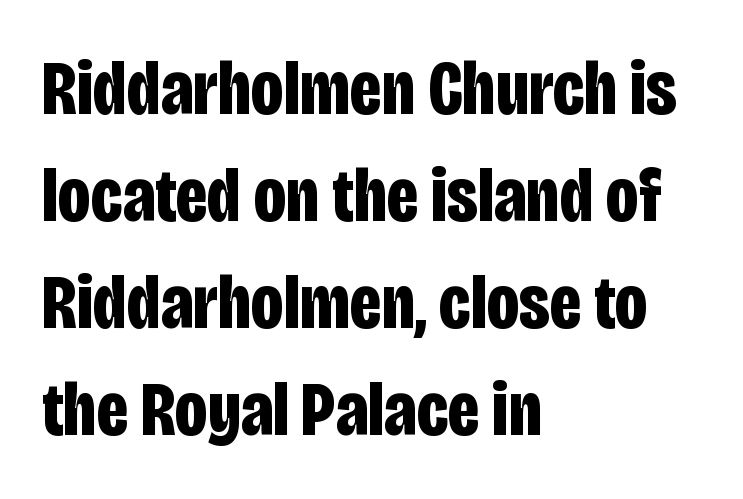
The image shows 77 px bold, condensed sans-serif type, upright; set left-aligned, normal line spacing (1.39x), normal letter spacing, not underlined; low stroke contrast and a large x-height.
